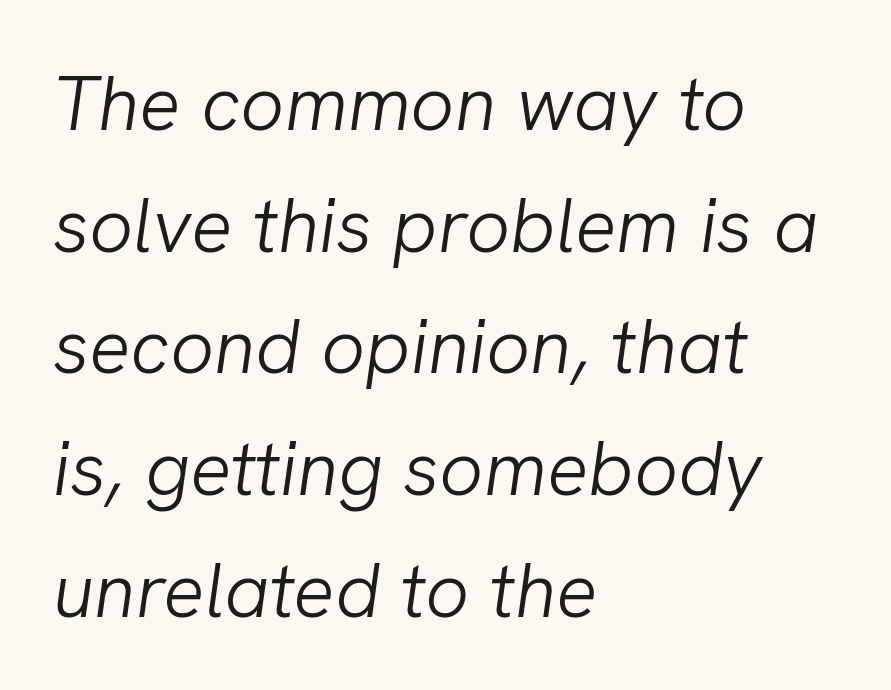
The image shows 77 px light type, italic (leaning right); set left-aligned, normal line spacing (1.58x), normal letter spacing, not underlined; low stroke contrast and a medium x-height.
